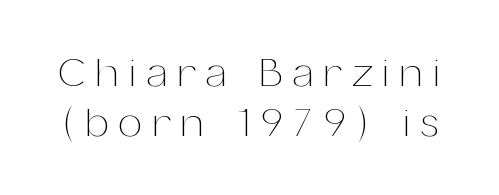
{"italic": "no", "bold": "no", "weight": "thin", "width": "normal", "stroke_contrast": "medium", "x_height": "medium", "monospaced": "no", "underline": "no", "line_spacing_ratio": 1.2, "letter_spacing": "wide", "letter_spacing_em": 0.25, "glyph_px": 42}
